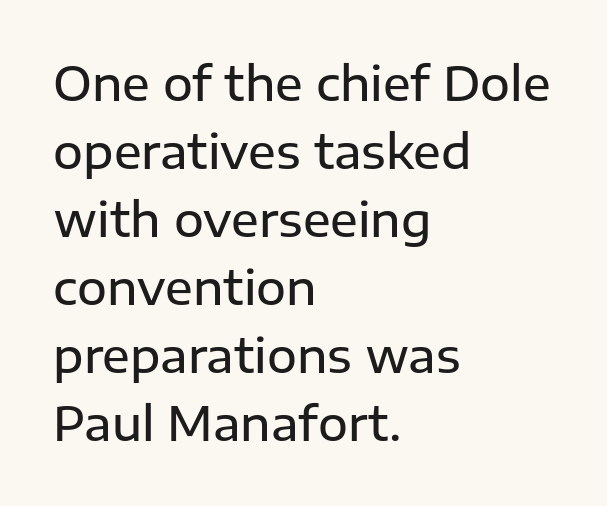
{"serif": "no", "italic": "no", "bold": "semi", "weight": "semibold", "width": "normal", "stroke_contrast": "low", "x_height": "medium", "monospaced": "no", "underline": "no", "align": "left", "line_spacing": "normal", "line_spacing_ratio": 1.48, "letter_spacing": "normal", "letter_spacing_em": 0.0, "glyph_px": 46}
